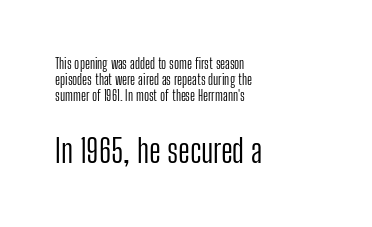
Q: Is the text bold? A: No.
Q: Is the text italic (slanted)? A: No, it is upright.
Q: Is the typeface a serif or a sans-serif typeface? A: Sans-serif.
Q: Is the text underlined? A: No.
Q: How is the paragraph aligned? A: Left-aligned.
Q: Is the spacing between letters normal or unusually wide? A: Normal.
Q: Which block of text is set in a larger size, the first (top) or the second (bottom)? A: The second (bottom) one.
Q: Width (condensed, normal, or wide)? A: Condensed.
Q: Stroke contrast? A: Low.
Q: x-height? A: Medium.
Q: Monospaced? A: No.
